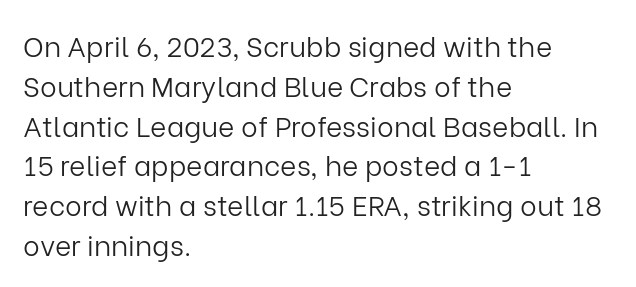
Q: Is the text bold? A: No.
Q: Is the text italic (slanted)? A: No, it is upright.
Q: Is the typeface a serif or a sans-serif typeface? A: Sans-serif.
Q: Is the text underlined? A: No.
Q: How is the paragraph aligned? A: Left-aligned.
Q: Is the spacing between letters normal or unusually wide? A: Normal.
Q: Is the spacing between lines tight, normal or loose? A: Normal.
Q: Width (condensed, normal, or wide)? A: Normal.
Q: Stroke contrast? A: Low.
Q: x-height? A: Medium.
Q: Monospaced? A: No.
